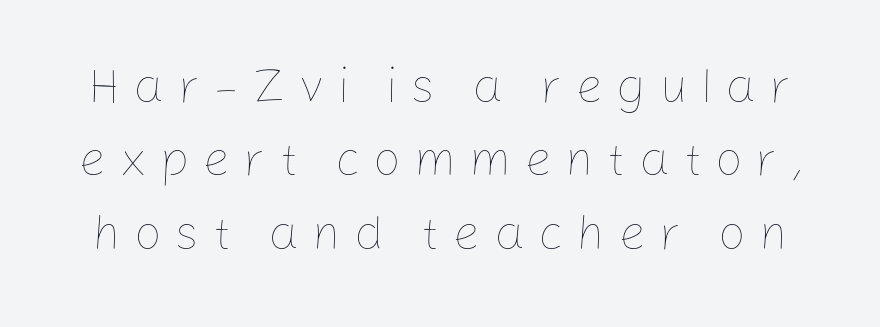
{"italic": "no", "bold": "no", "weight": "thin", "width": "normal", "stroke_contrast": "low", "x_height": "medium", "monospaced": "no", "underline": "no", "line_spacing": "normal", "line_spacing_ratio": 1.5, "letter_spacing": "wide", "letter_spacing_em": 0.26, "glyph_px": 49}
